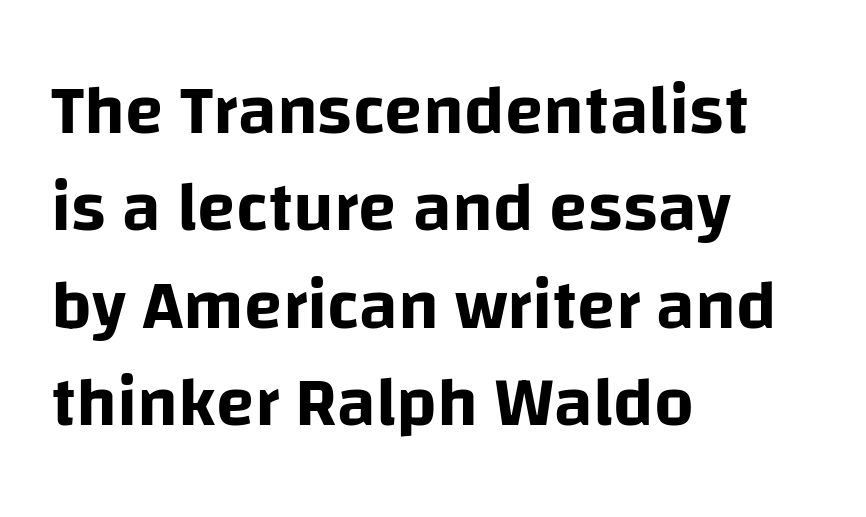
The image shows 70 px sans-serif type, upright; set left-aligned, normal line spacing (1.39x), normal letter spacing, not underlined; low stroke contrast and a large x-height.
